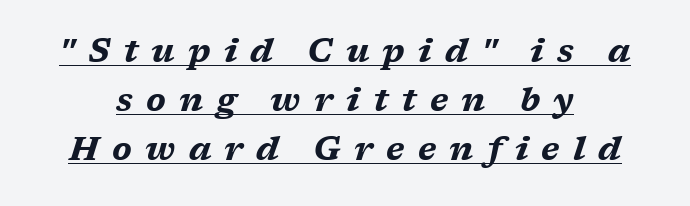
Q: Is the text bold? A: Yes.
Q: Is the text italic (slanted)? A: Yes, it leans right by about 17 degrees.
Q: Is the text underlined? A: Yes.
Q: How is the paragraph aligned? A: Centered.
Q: Is the spacing between letters normal or unusually wide? A: Unusually wide.
Q: Is the spacing between lines tight, normal or loose? A: Normal.
Q: Width (condensed, normal, or wide)? A: Wide.
Q: Stroke contrast? A: Medium.
Q: x-height? A: Medium.
Q: Monospaced? A: No.
